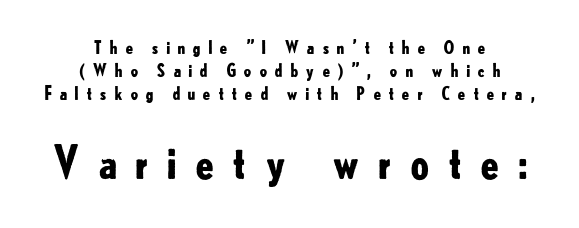
{"serif": "no", "italic": "no", "bold": "yes", "weight": "bold", "width": "normal", "stroke_contrast": "low", "x_height": "small", "monospaced": "no", "underline": "no", "align": "center", "line_spacing": "normal", "line_spacing_ratio": 1.29, "letter_spacing": "wide", "letter_spacing_em": 0.37, "larger_block": "second", "size_ratio": 2.44, "glyph_px": 44}
